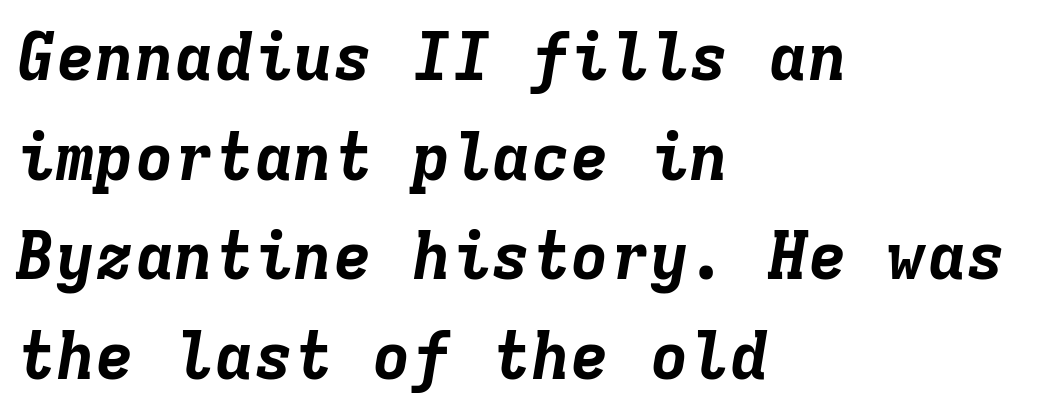
Italic: yes, the glyphs are oblique. Left-aligned paragraph, ragged on the right. Is the type bold? Yes — the strokes are clearly thick and heavy. Underlining? Definitely not there. Is there much room between lines? A standard amount, neither cramped nor airy.
